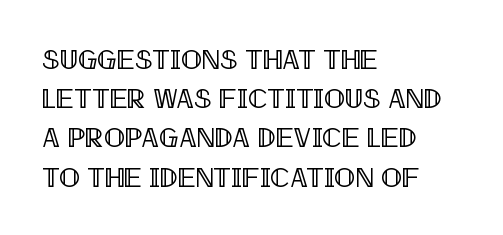
Short and long lines alike share a common starting point at left. Character widths vary here, with narrow letters taking less room than wide ones. The lines sit at an ordinary, default distance from one another. How are the letters spaced? Ordinarily, with no added tracking. Check under the words: just untouched page.
